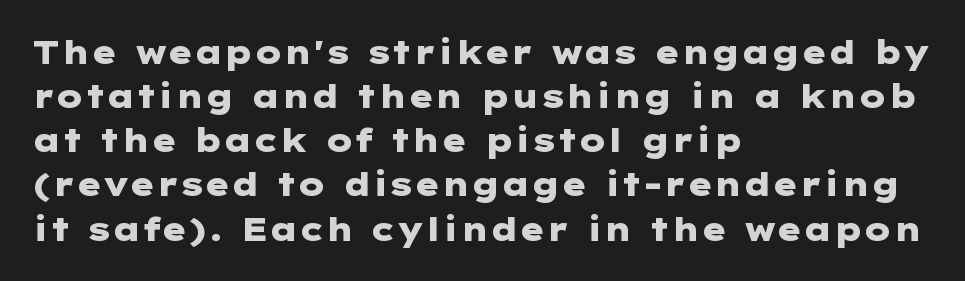
The image shows 32 px heavy, wide sans-serif type, upright; set left-aligned, normal line spacing (1.38x), normal letter spacing, not underlined; low stroke contrast and a medium x-height.
